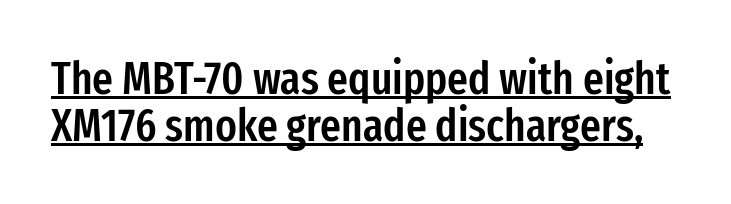
The image shows 45 px semibold, condensed sans-serif type, upright; set tight line spacing (1.04x), normal letter spacing, underlined; low stroke contrast and a medium x-height.
